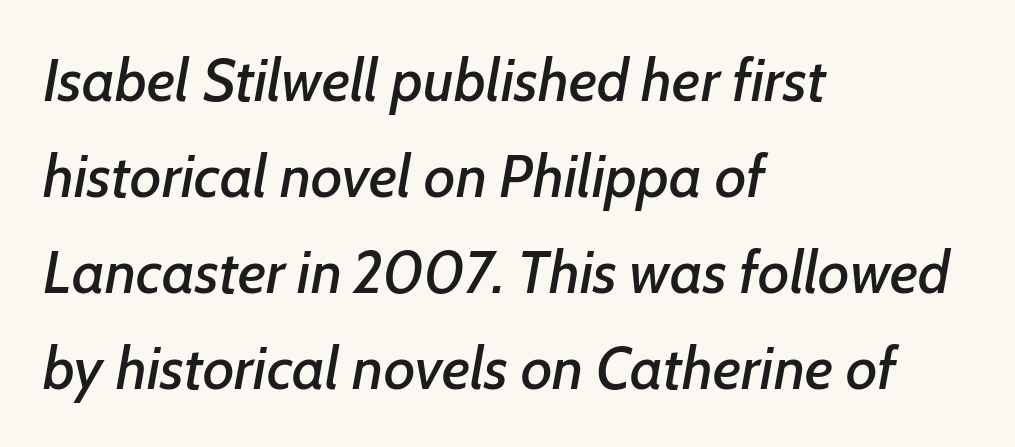
The image shows 60 px text type, italic (leaning right); set left-aligned, normal line spacing (1.6x), normal letter spacing, not underlined; low stroke contrast and a medium x-height.
